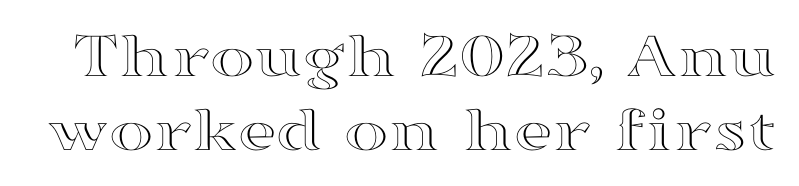
Q: Is the text italic (slanted)? A: No, it is upright.
Q: Is the text underlined? A: No.
Q: Is the spacing between letters normal or unusually wide? A: Normal.
Q: Is the spacing between lines tight, normal or loose? A: Tight.
Q: Width (condensed, normal, or wide)? A: Wide.
Q: x-height? A: Medium.
Q: Monospaced? A: No.
